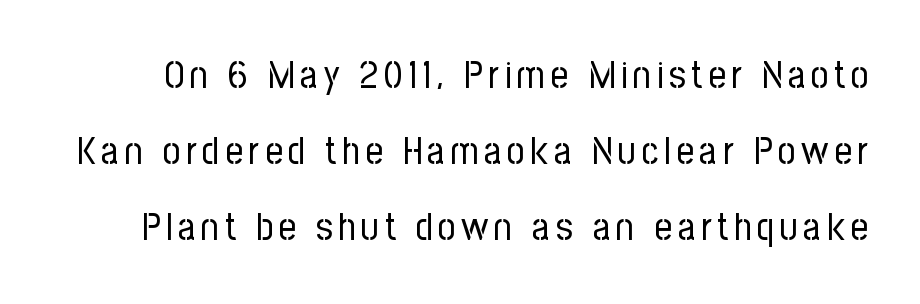
{"serif": "no", "italic": "no", "bold": "no", "weight": "regular", "width": "condensed", "stroke_contrast": "low", "x_height": "medium", "monospaced": "no", "underline": "no", "line_spacing": "loose", "line_spacing_ratio": 2.0, "glyph_px": 38}
